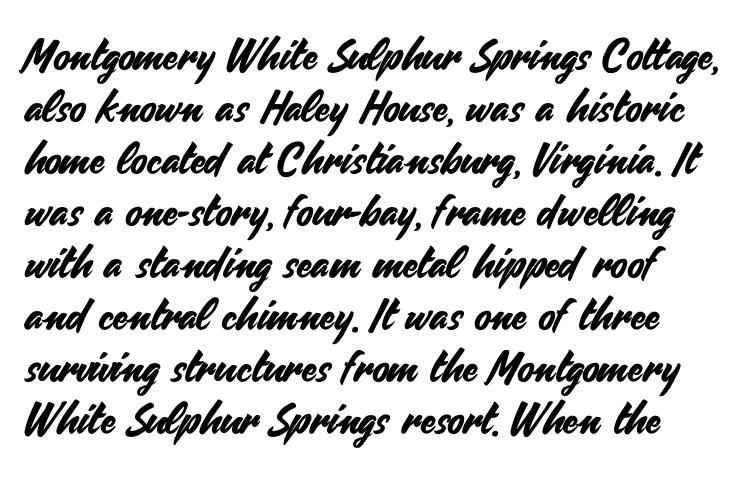
Q: Is the text italic (slanted)? A: Yes.
Q: Is the typeface a serif or a sans-serif typeface? A: Sans-serif.
Q: Is the text underlined? A: No.
Q: Is the spacing between letters normal or unusually wide? A: Normal.
Q: Width (condensed, normal, or wide)? A: Normal.
Q: Stroke contrast? A: Medium.
Q: x-height? A: Small.
Q: Monospaced? A: No.
